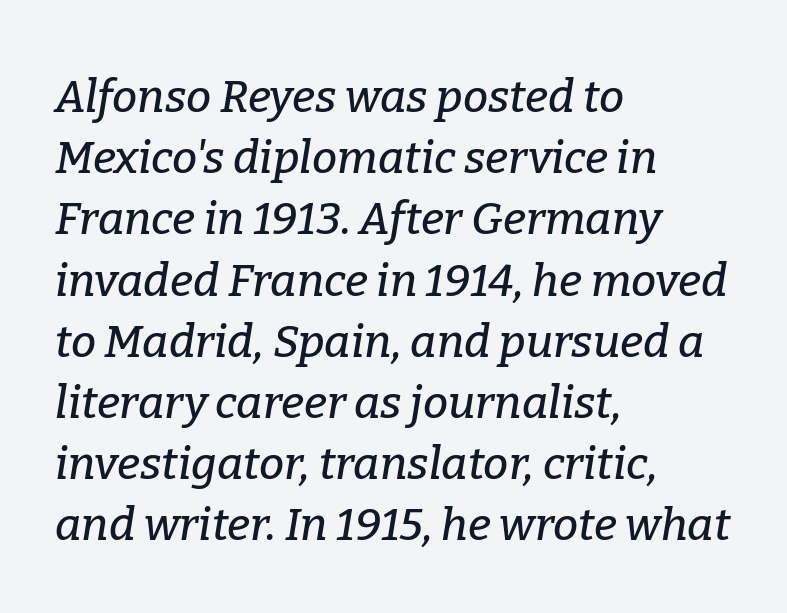
{"serif": "yes", "italic": "yes", "lean": "right", "slant_degrees": 9, "width": "normal", "stroke_contrast": "low", "x_height": "medium", "monospaced": "no", "underline": "no", "align": "left", "line_spacing": "normal", "line_spacing_ratio": 1.36, "letter_spacing": "normal", "letter_spacing_em": 0.0, "glyph_px": 45}
